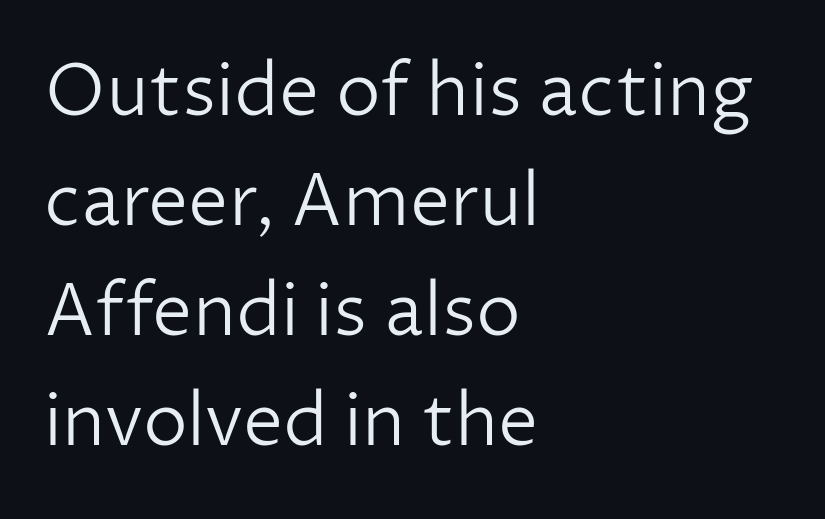
{"serif": "no", "italic": "no", "bold": "no", "weight": "light", "width": "normal", "stroke_contrast": "low", "x_height": "medium", "monospaced": "no", "underline": "no", "align": "left", "line_spacing": "normal", "line_spacing_ratio": 1.53, "letter_spacing": "normal", "letter_spacing_em": 0.0, "glyph_px": 72}
